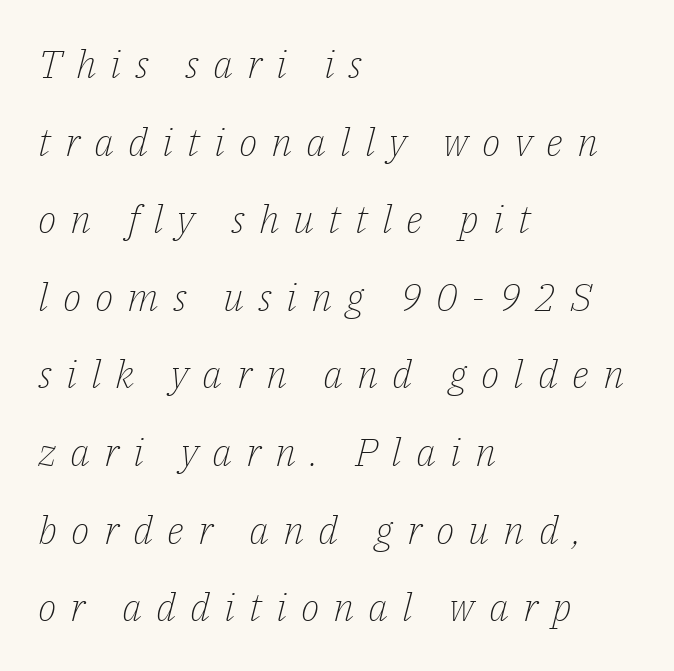
The image shows 39 px light serif type, italic (leaning right); set left-aligned, loose line spacing (1.99x), unusually wide letter spacing (+0.36 em), not underlined; low stroke contrast and a medium x-height.
